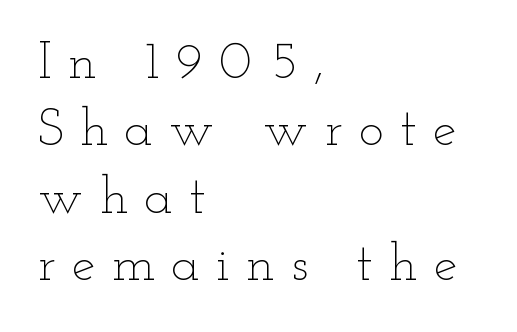
The face looks like a standard text weight, possibly lighter. Does the lettering tilt? It doesn't — this is upright. These lines are rendered in a variable-pitch font. Vertical spacing — default. This sample uses expanded letter spacing, leaving extra air between glyphs. Descender tails drop into unmarked territory.
